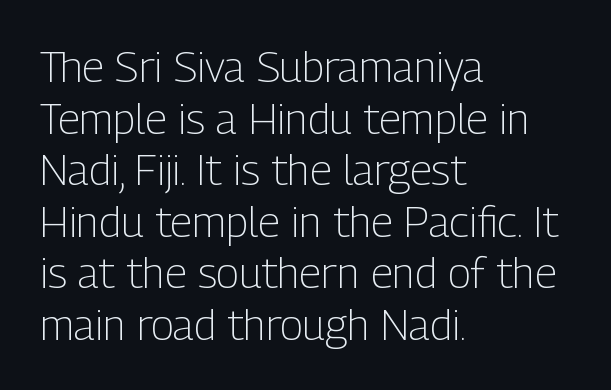
The image shows 43 px light, condensed sans-serif type, upright; set left-aligned, line spacing 1.2x, normal letter spacing, not underlined; low stroke contrast and a medium x-height.
